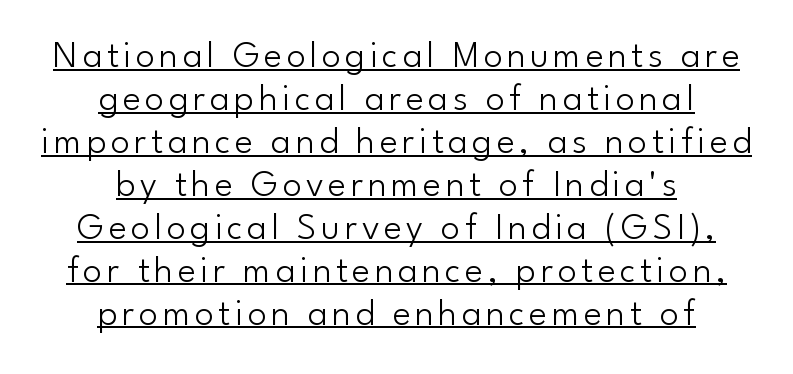
Q: Is the text bold? A: No.
Q: Is the text italic (slanted)? A: No, it is upright.
Q: Is the typeface a serif or a sans-serif typeface? A: Sans-serif.
Q: Is the text underlined? A: Yes.
Q: How is the paragraph aligned? A: Centered.
Q: Is the spacing between lines tight, normal or loose? A: Tight.
Q: Width (condensed, normal, or wide)? A: Normal.
Q: Stroke contrast? A: Low.
Q: x-height? A: Small.
Q: Monospaced? A: No.
